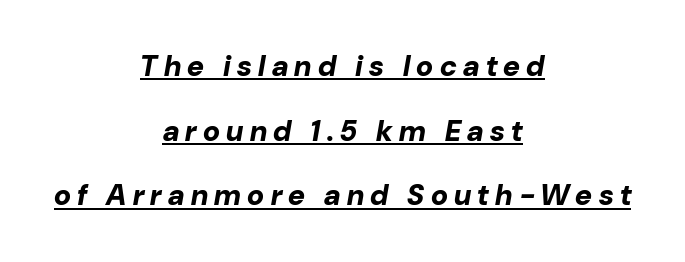
The typography opts for an oblique posture over an upright one. The rendering uses a bold face; every stroke is thick and dark. The passage shown stacks its lines with a broad gap. The rag falls on both sides of this text block equally. Inter-character spacing is expanded well beyond the font's built-in metrics. The typesetter has applied underlining to the passage shown.
